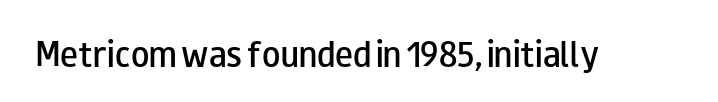
The image shows 30 px semibold, wide sans-serif type, upright; set normal letter spacing, not underlined; low stroke contrast and a small x-height.
